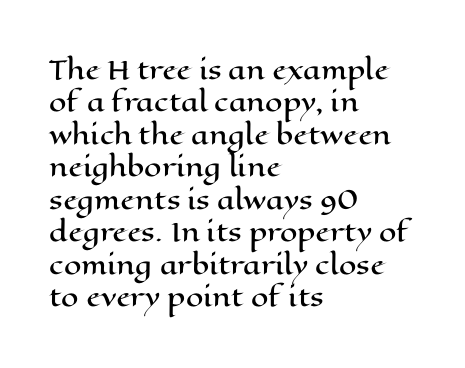
Is there much room between lines? A standard amount, neither cramped nor airy. The passage shown is not underscored anywhere. Visually the block forms a straight wall on the left and a jagged coastline on the right. The lettering holds an erect, upright posture throughout. This rendering leaves character spacing at its baseline value.
